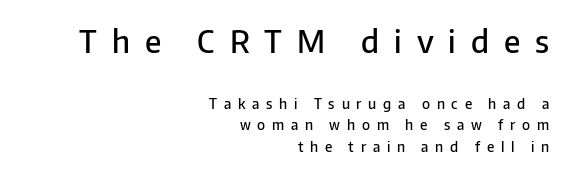
Q: Is the text bold? A: Semi-bold.
Q: Is the text italic (slanted)? A: No, it is upright.
Q: Is the typeface a serif or a sans-serif typeface? A: Sans-serif.
Q: Is the text underlined? A: No.
Q: How is the paragraph aligned? A: Right-aligned.
Q: Is the spacing between letters normal or unusually wide? A: Unusually wide.
Q: Is the spacing between lines tight, normal or loose? A: Normal.
Q: Which block of text is set in a larger size, the first (top) or the second (bottom)? A: The first (top) one.
Q: Width (condensed, normal, or wide)? A: Normal.
Q: Stroke contrast? A: Low.
Q: x-height? A: Medium.
Q: Monospaced? A: No.
